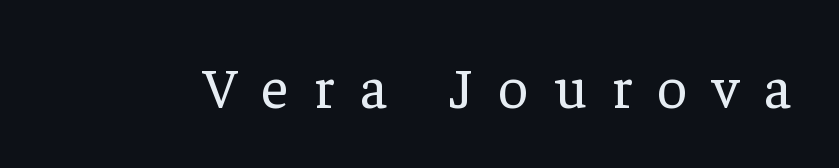
The image shows 58 px regular-weight serif type, upright; set unusually wide letter spacing (+0.44 em), not underlined; low stroke contrast and a medium x-height.
